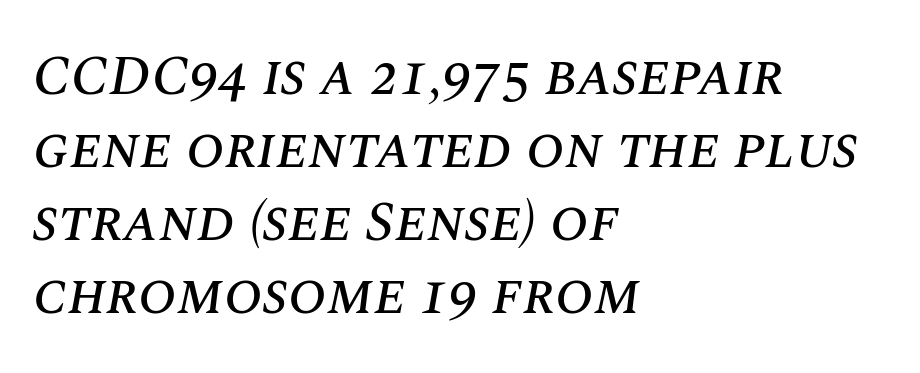
The image shows 57 px text type, italic (leaning right); set left-aligned, normal line spacing (1.28x), normal letter spacing, not underlined; medium stroke contrast and a large x-height.
